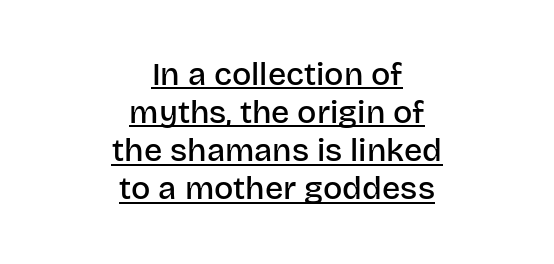
Q: Is the text bold? A: Semi-bold.
Q: Is the text italic (slanted)? A: No, it is upright.
Q: Is the typeface a serif or a sans-serif typeface? A: Sans-serif.
Q: Is the text underlined? A: Yes.
Q: How is the paragraph aligned? A: Centered.
Q: Is the spacing between letters normal or unusually wide? A: Normal.
Q: Width (condensed, normal, or wide)? A: Normal.
Q: Stroke contrast? A: Low.
Q: x-height? A: Large.
Q: Monospaced? A: No.
